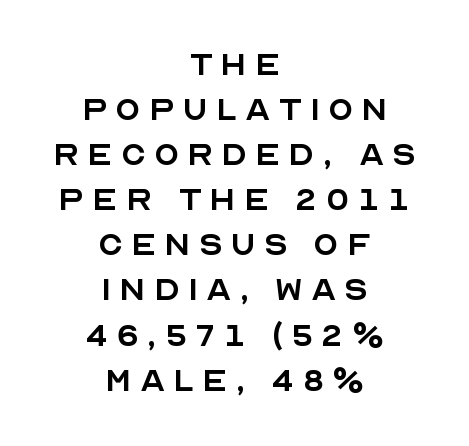
Q: Is the text bold? A: No.
Q: Is the text italic (slanted)? A: No, it is upright.
Q: Is the typeface a serif or a sans-serif typeface? A: Sans-serif.
Q: Is the text underlined? A: No.
Q: How is the paragraph aligned? A: Centered.
Q: Is the spacing between lines tight, normal or loose? A: Tight.
Q: Width (condensed, normal, or wide)? A: Normal.
Q: x-height? A: Large.
Q: Monospaced? A: No.
